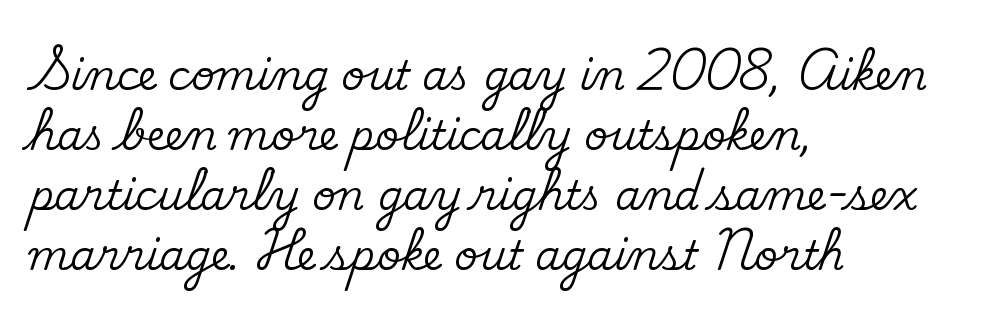
The image shows 41 px text type; set left-aligned, normal line spacing (1.46x), normal letter spacing, not underlined; medium stroke contrast and a small x-height.
